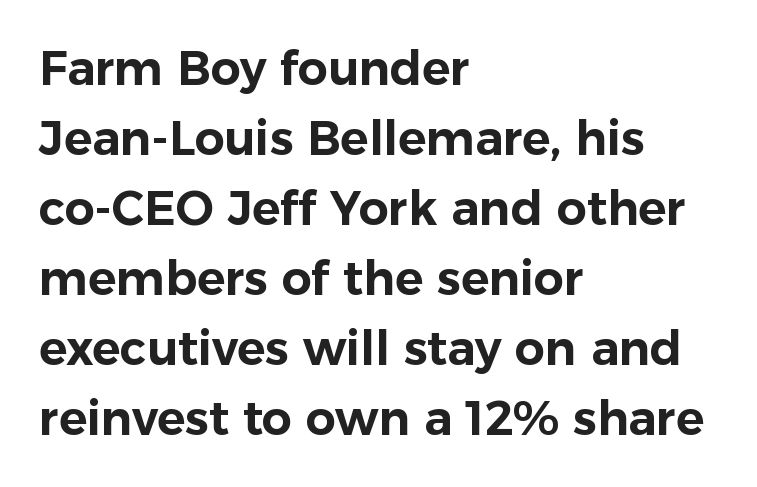
The strip under each line holds only bare page. Serif or sans? Sans — the stroke terminals are bare. In terms of leading, this rendering sits right in the middle. It's the straight-up-and-down kind of type.
